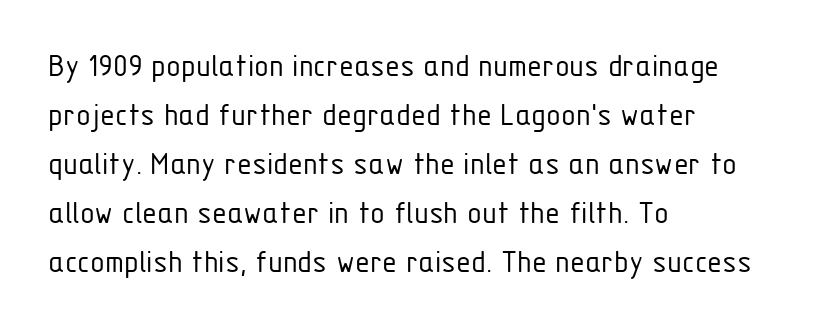
{"serif": "no", "italic": "no", "bold": "no", "weight": "light", "width": "condensed", "stroke_contrast": "low", "x_height": "medium", "monospaced": "no", "underline": "no", "align": "left", "line_spacing": "normal", "line_spacing_ratio": 1.44, "letter_spacing": "normal", "letter_spacing_em": 0.0, "glyph_px": 34}
